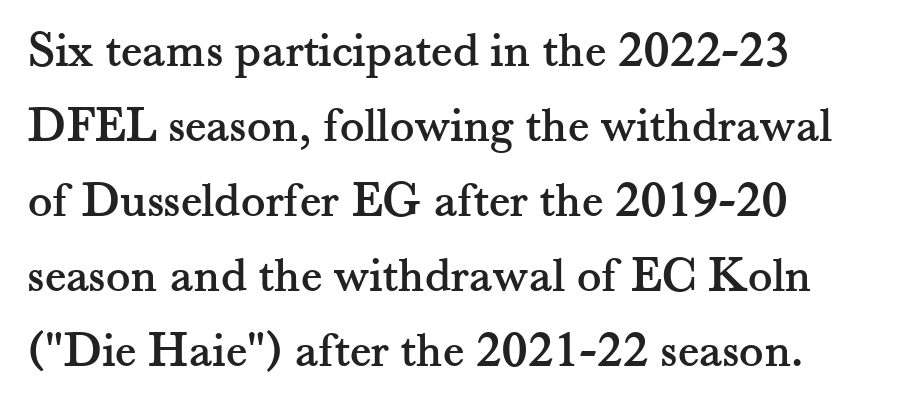
{"serif": "yes", "italic": "no", "width": "normal", "stroke_contrast": "medium", "x_height": "small", "monospaced": "no", "underline": "no", "align": "left", "line_spacing": "normal", "line_spacing_ratio": 1.47, "letter_spacing": "normal", "letter_spacing_em": 0.0, "glyph_px": 51}
